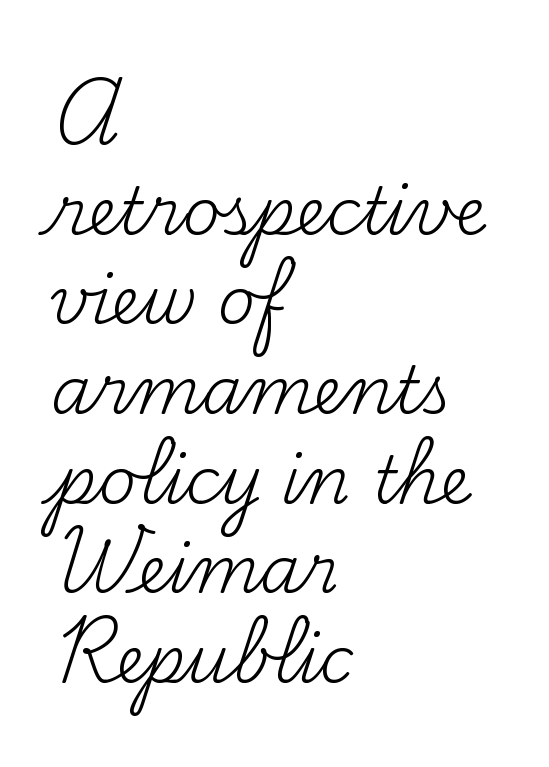
Underlining? Definitely not there. Horizontally, the lines are justified to the leading edge only. Notice how descenders clear the ascenders below comfortably — that's standard leading. Weight: regular or lighter. Serif or sans? Serif — the stroke terminals have little feet.
